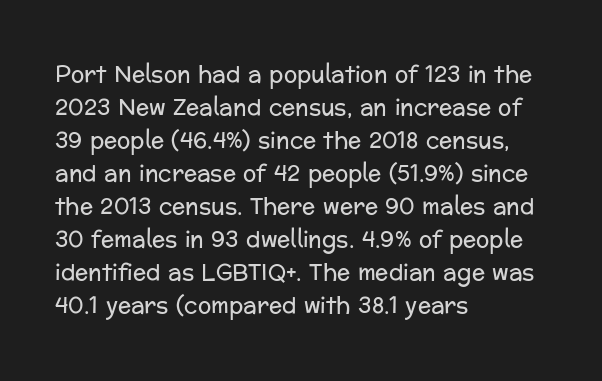
{"italic": "no", "bold": "no", "underline": "no", "align": "left", "line_spacing": "normal", "line_spacing_ratio": 1.5, "letter_spacing": "normal", "letter_spacing_em": 0.0, "glyph_px": 22}
